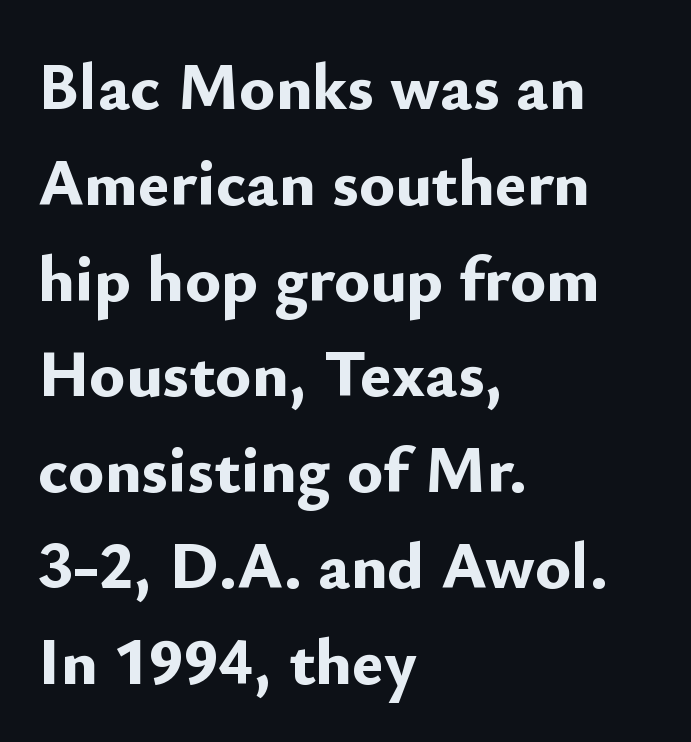
Q: Is the text bold? A: Yes.
Q: Is the text italic (slanted)? A: No, it is upright.
Q: Is the typeface a serif or a sans-serif typeface? A: Sans-serif.
Q: Is the text underlined? A: No.
Q: How is the paragraph aligned? A: Left-aligned.
Q: Is the spacing between letters normal or unusually wide? A: Normal.
Q: Is the spacing between lines tight, normal or loose? A: Normal.
Q: Width (condensed, normal, or wide)? A: Normal.
Q: Stroke contrast? A: Low.
Q: x-height? A: Small.
Q: Monospaced? A: No.
